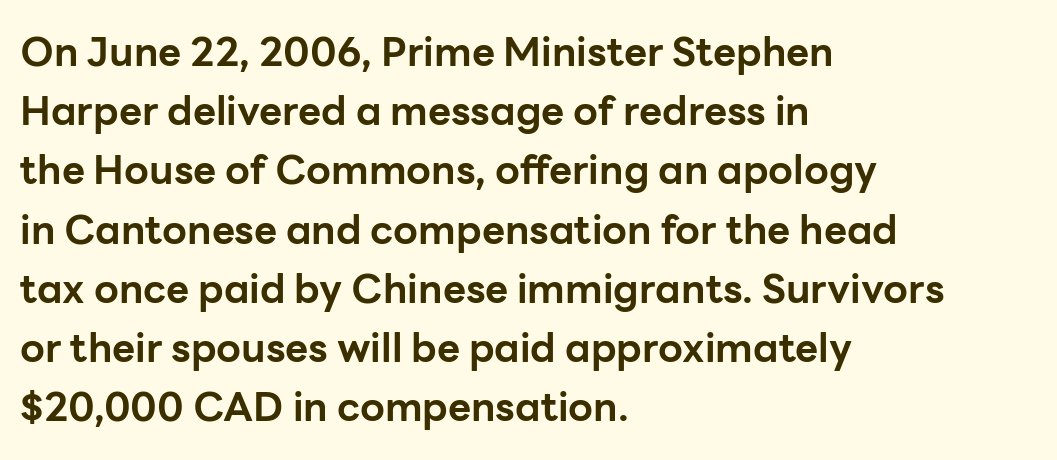
Q: Is the text bold? A: Yes.
Q: Is the text italic (slanted)? A: No, it is upright.
Q: Is the typeface a serif or a sans-serif typeface? A: Sans-serif.
Q: Is the text underlined? A: No.
Q: How is the paragraph aligned? A: Left-aligned.
Q: Is the spacing between letters normal or unusually wide? A: Normal.
Q: Is the spacing between lines tight, normal or loose? A: Normal.
Q: Width (condensed, normal, or wide)? A: Normal.
Q: Stroke contrast? A: Low.
Q: x-height? A: Medium.
Q: Monospaced? A: No.
